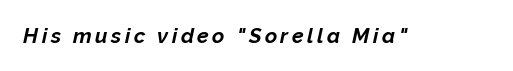
Italic? Definitely — the glyphs are oblique. A dark, heavy texture on the line: the type is bold. Clear beneath every line of the passage.
